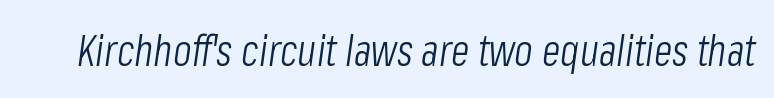
Emphasis-style slanted type is in use. The strip under each line holds only bare page. The letters advance in unequal steps, a hallmark of proportional type. The letters look calm and open, with moderate or lighter stems. The type is set solid horizontally, with unmodified tracking.
